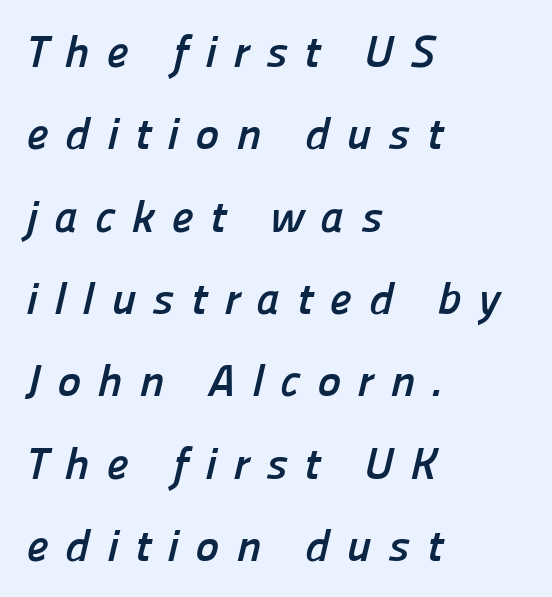
{"serif": "no", "bold": "yes", "weight": "semibold", "width": "normal", "stroke_contrast": "low", "x_height": "medium", "monospaced": "no", "underline": "no", "align": "left", "line_spacing_ratio": 1.83, "letter_spacing": "wide", "letter_spacing_em": 0.37, "glyph_px": 45}
